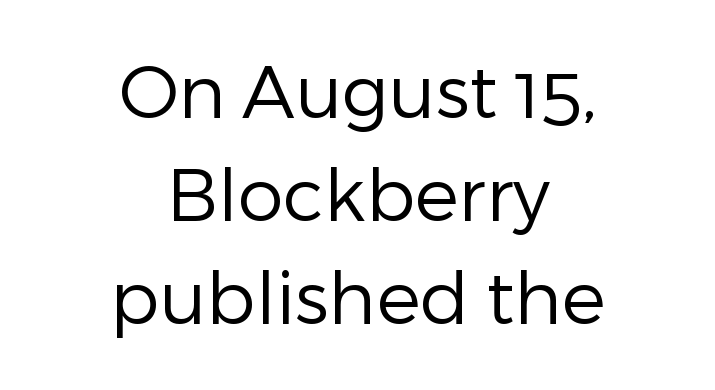
The image shows 73 px regular-weight sans-serif type, upright; set centered, normal line spacing (1.41x), normal letter spacing, not underlined; low stroke contrast and a medium x-height.
